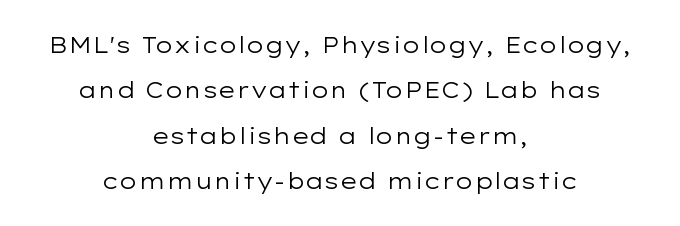
Q: Is the text bold? A: No.
Q: Is the text italic (slanted)? A: No, it is upright.
Q: Is the text underlined? A: No.
Q: How is the paragraph aligned? A: Centered.
Q: Is the spacing between letters normal or unusually wide? A: Normal.
Q: Is the spacing between lines tight, normal or loose? A: Loose.
